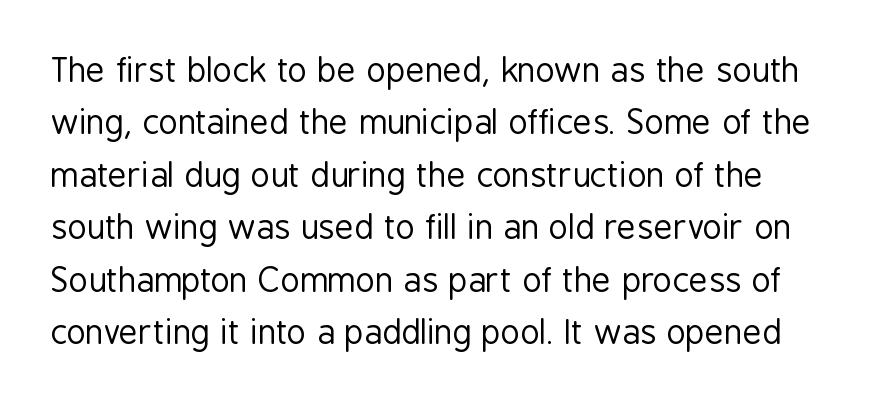
Nope, not italic — everything's standing straight. Anything drawn beneath the words? Only blank space. If you measured baseline to baseline, you'd find a middling distance. Between one letter and the next there's only the usual sliver of space. The characters display no serif detailing; their extremities are plain.
